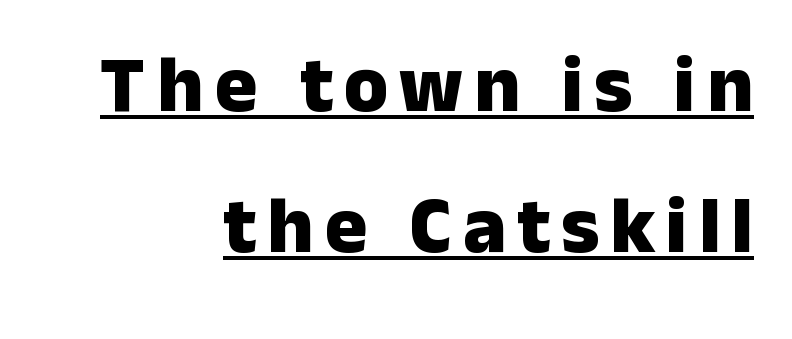
The characters display no serif detailing; their extremities are plain. The letters stand straight up with perfectly vertical stems. Here the designer chose a conventional face with non-uniform glyph widths. Honestly, the underline is the first thing you notice here. Set as a true bold cut, around the 700 mark.
